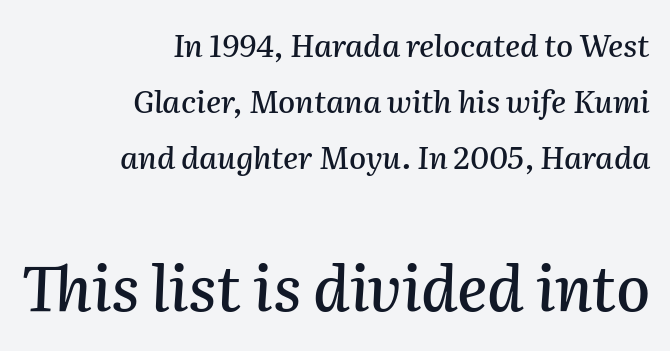
The face used here is proportionally spaced, like ordinary book or web type. Slant detected: the letters are inclined. In this sample the second text group is rendered at the bigger scale. In CSS terms this would be text-align: right.
